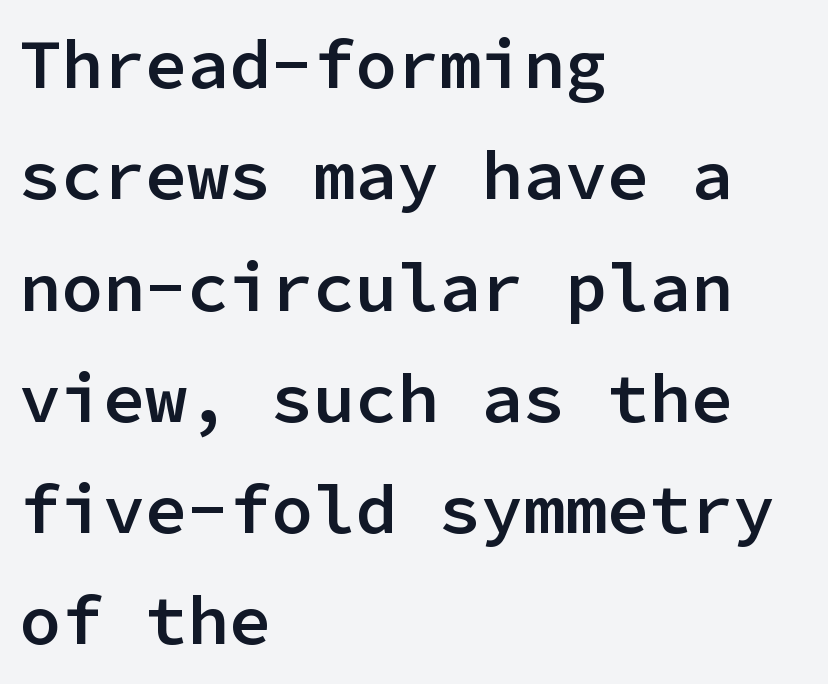
{"serif": "no", "italic": "no", "bold": "semi", "weight": "semibold", "width": "normal", "stroke_contrast": "low", "x_height": "medium", "monospaced": "yes", "underline": "no", "align": "left", "line_spacing": "normal", "line_spacing_ratio": 1.59, "letter_spacing": "normal", "letter_spacing_em": 0.0, "glyph_px": 70}
